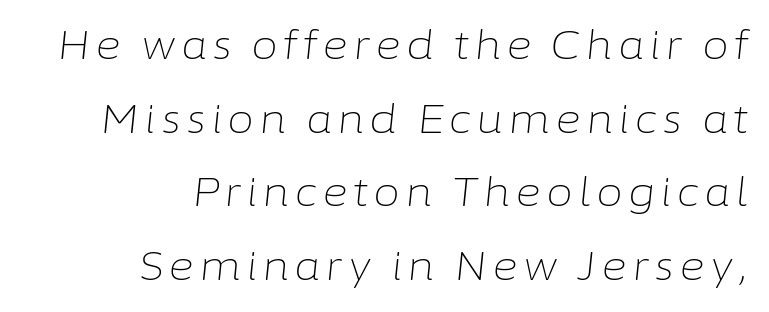
Q: Is the text bold? A: No.
Q: Is the text italic (slanted)? A: Yes, it leans right by about 6 degrees.
Q: Is the text underlined? A: No.
Q: How is the paragraph aligned? A: Right-aligned.
Q: Width (condensed, normal, or wide)? A: Normal.
Q: Stroke contrast? A: Low.
Q: x-height? A: Medium.
Q: Monospaced? A: No.
